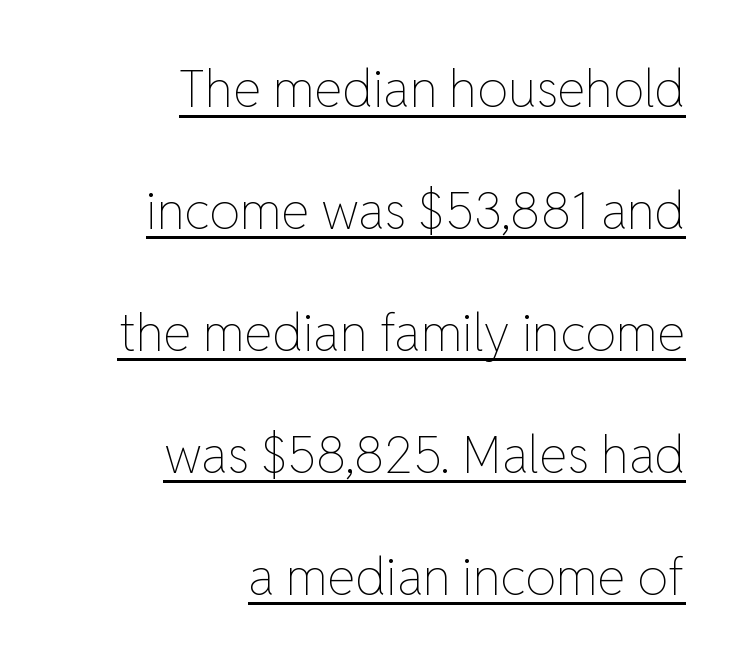
Q: Is the text bold? A: No.
Q: Is the text italic (slanted)? A: No, it is upright.
Q: Is the text underlined? A: Yes.
Q: How is the paragraph aligned? A: Right-aligned.
Q: Is the spacing between letters normal or unusually wide? A: Normal.
Q: Is the spacing between lines tight, normal or loose? A: Loose.
Q: Width (condensed, normal, or wide)? A: Normal.
Q: Stroke contrast? A: Low.
Q: x-height? A: Medium.
Q: Monospaced? A: No.
